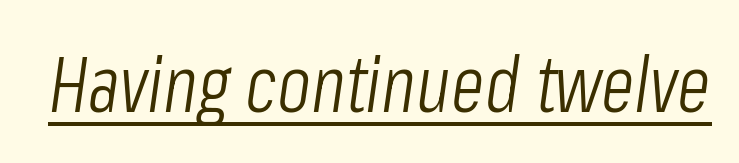
{"italic": "yes", "lean": "right", "slant_degrees": 8, "bold": "no", "weight": "light", "width": "condensed", "stroke_contrast": "low", "x_height": "medium", "monospaced": "no", "underline": "yes", "letter_spacing": "normal", "letter_spacing_em": 0.0, "glyph_px": 78}
